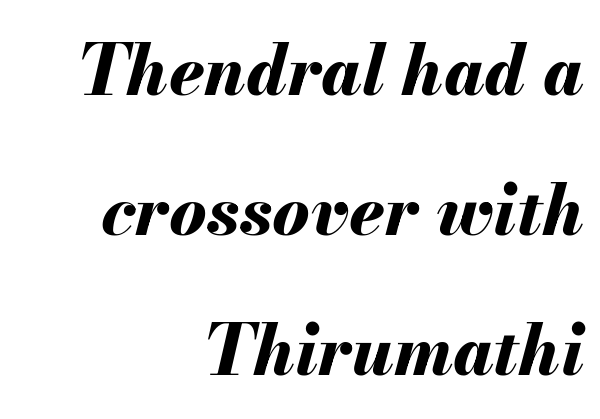
If you drew a ruler down the right edge, every line would touch it. This sample uses plain, unmodified letter spacing. The string is rendered with underlining switched off. Does the leading feel generous? Absolutely, it's lavish. You could not count columns in this text — the font is proportionally spaced. Compared with ordinary roman type, these characters are visibly tilted.
